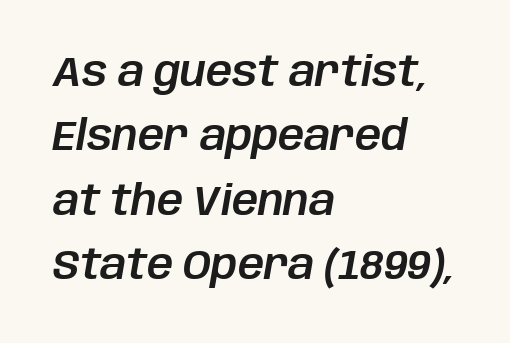
Q: Is the text italic (slanted)? A: Yes, it leans right by about 10 degrees.
Q: Is the text underlined? A: No.
Q: How is the paragraph aligned? A: Left-aligned.
Q: Is the spacing between letters normal or unusually wide? A: Normal.
Q: Is the spacing between lines tight, normal or loose? A: Normal.
Q: Width (condensed, normal, or wide)? A: Normal.
Q: Stroke contrast? A: Low.
Q: x-height? A: Large.
Q: Monospaced? A: No.
